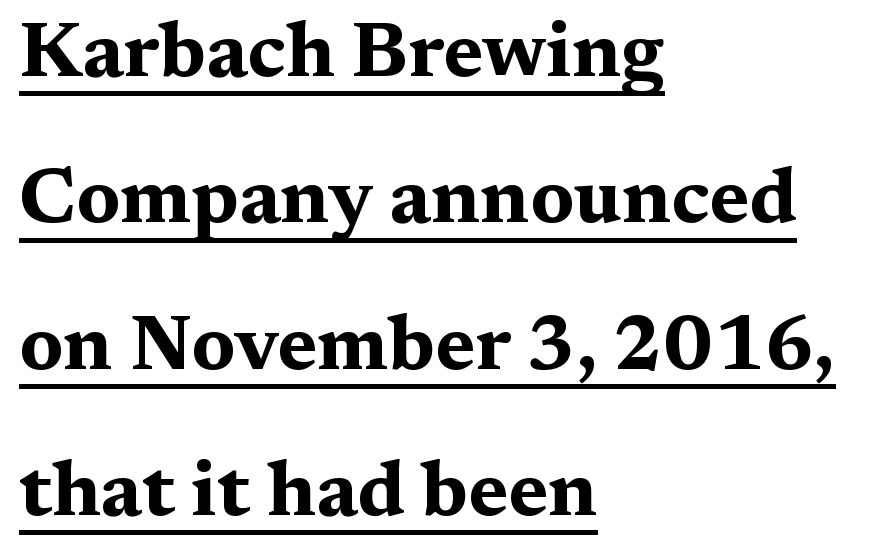
Visually the block forms a straight wall on the left and a jagged coastline on the right. As a designer I'd log this as weight 700, bold. Posture: upright roman. The gaps between neighbouring characters are ordinary and unremarkable. Regarding serifs, this sample has them. Successive baselines arrive slowly, with a big drop between each.
